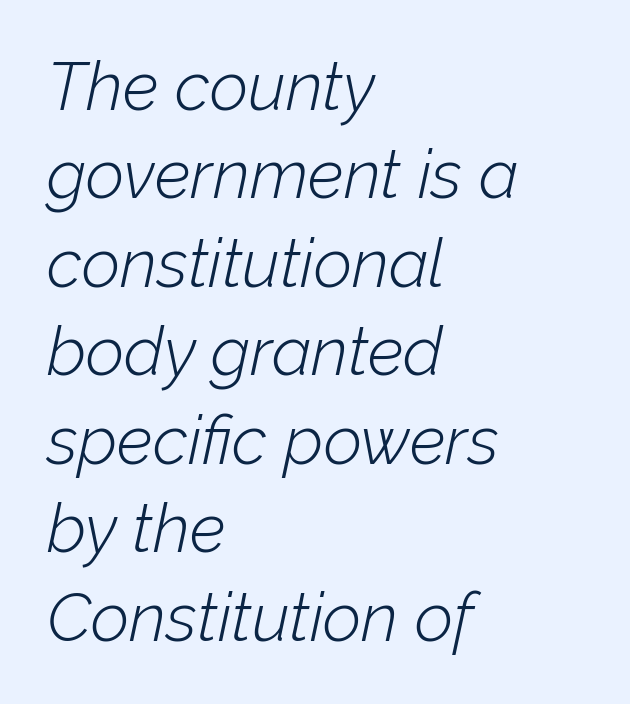
{"italic": "yes", "lean": "right", "slant_degrees": 12, "bold": "no", "weight": "light", "width": "normal", "stroke_contrast": "low", "x_height": "medium", "monospaced": "no", "underline": "no", "align": "left", "line_spacing": "normal", "line_spacing_ratio": 1.32, "letter_spacing": "normal", "letter_spacing_em": 0.0, "glyph_px": 67}
